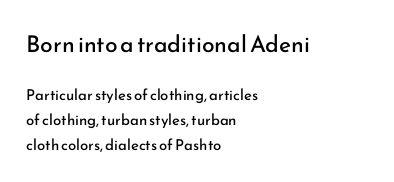
The lettering holds an erect, upright posture throughout. A light-to-regular cut is what we see here. The gap between lines stays unmarked. Reading down the block, your eye returns to a fixed left position each line.
